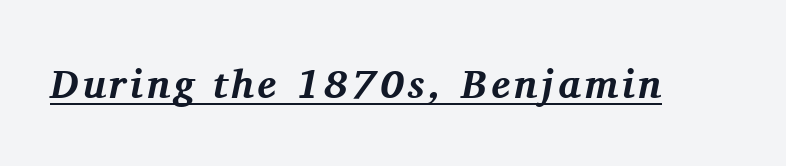
Q: Is the text bold? A: Yes.
Q: Is the text italic (slanted)? A: Yes, it leans right by about 11 degrees.
Q: Is the typeface a serif or a sans-serif typeface? A: Serif.
Q: Is the text underlined? A: Yes.
Q: Width (condensed, normal, or wide)? A: Normal.
Q: Stroke contrast? A: Medium.
Q: x-height? A: Medium.
Q: Monospaced? A: No.
